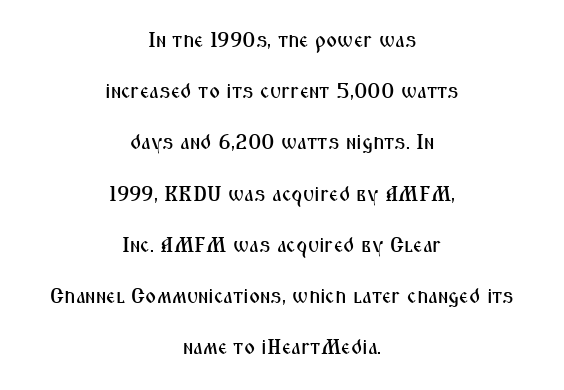
Each new line begins a long way beneath the previous one. Every character sits straight up, as roman type does. Caption: multi-line text, centered on the measure. Standard letterfit; no display-style spreading of the glyphs. The string is rendered with underlining switched off.
